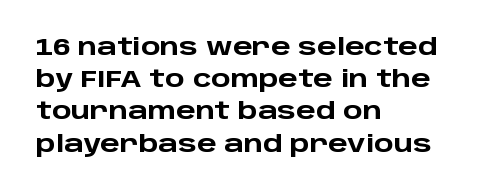
Q: Is the text bold? A: Yes.
Q: Is the text italic (slanted)? A: No, it is upright.
Q: Is the text underlined? A: No.
Q: How is the paragraph aligned? A: Left-aligned.
Q: Is the spacing between letters normal or unusually wide? A: Normal.
Q: Is the spacing between lines tight, normal or loose? A: Normal.
